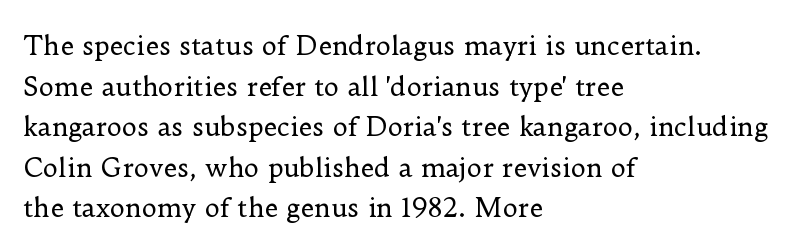
{"italic": "no", "bold": "no", "underline": "no", "align": "left", "line_spacing": "normal", "line_spacing_ratio": 1.56, "letter_spacing": "normal", "letter_spacing_em": 0.0, "glyph_px": 26}
